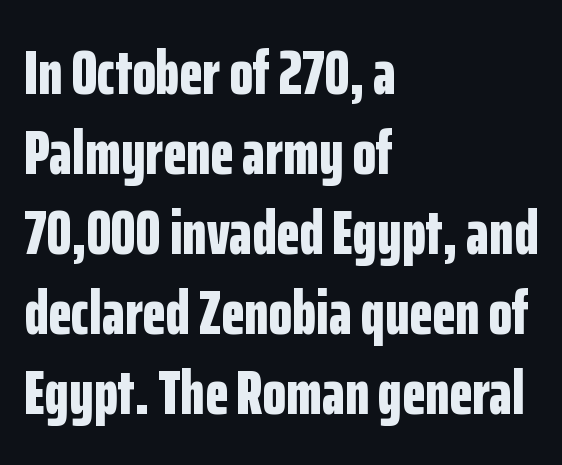
A classic flush-left, rag-right setting is used for this passage. Words appear dense and cohesive because spacing is normal. Anything drawn beneath the words? Only blank space. Strokes here are thick enough to call this a true bold. This is the regular roman posture of the typeface.
